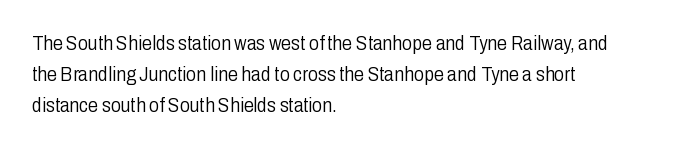
Q: Is the text bold? A: No.
Q: Is the text italic (slanted)? A: No, it is upright.
Q: Is the text underlined? A: No.
Q: How is the paragraph aligned? A: Left-aligned.
Q: Is the spacing between letters normal or unusually wide? A: Normal.
Q: Is the spacing between lines tight, normal or loose? A: Normal.
